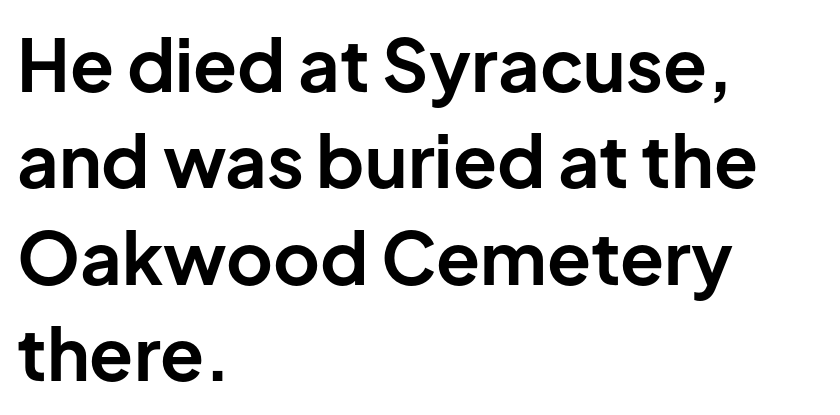
Q: Is the text bold? A: Yes.
Q: Is the text italic (slanted)? A: No, it is upright.
Q: Is the typeface a serif or a sans-serif typeface? A: Sans-serif.
Q: Is the text underlined? A: No.
Q: How is the paragraph aligned? A: Left-aligned.
Q: Is the spacing between letters normal or unusually wide? A: Normal.
Q: Is the spacing between lines tight, normal or loose? A: Normal.
Q: Width (condensed, normal, or wide)? A: Normal.
Q: Stroke contrast? A: Low.
Q: x-height? A: Medium.
Q: Monospaced? A: No.
